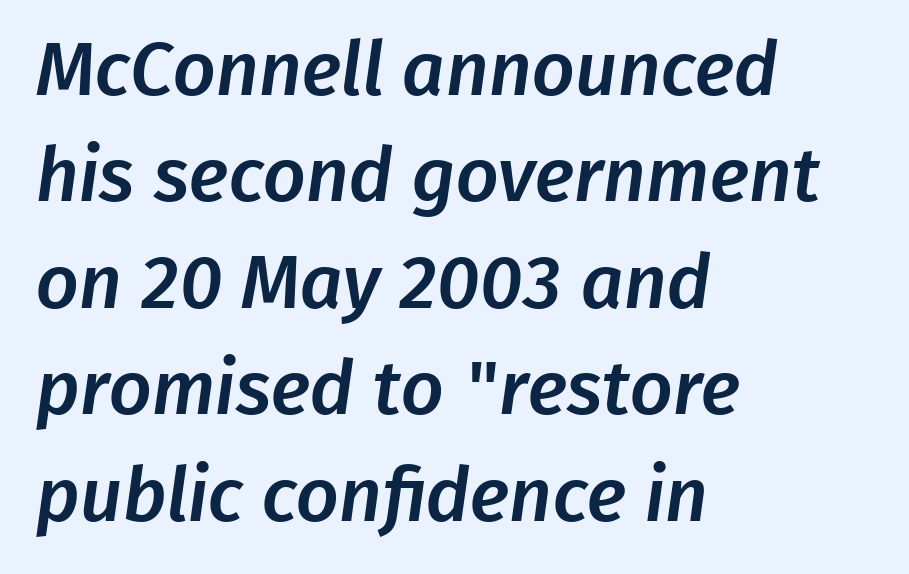
Horizontal alignment here is leftward, the default for most running prose. The rendering uses natural spacing where letterforms have individual widths. No feet cap the strokes, marking this as sans-serif type. Whoever set this chose a conventional vertical rhythm.
